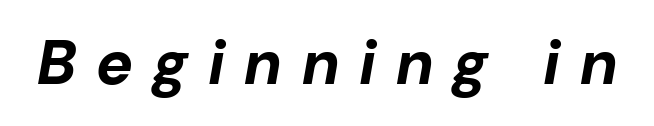
The image shows 62 px bold type, italic (leaning right); set unusually wide letter spacing (+0.32 em), not underlined; low stroke contrast and a medium x-height.
